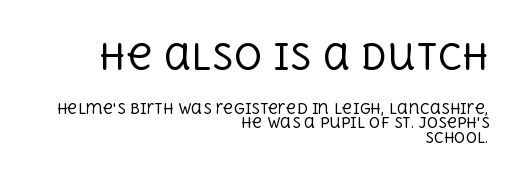
Rows of type sit shoulder to shoulder in the vertical direction. Looks like regular typesetting: each glyph gets only the width it needs. No word sits above an underline. Look at the bottom of the vertical strokes: they flare into serifs here. The earlier block is typeset at a bigger size than the later block. Line endings align vertically; line beginnings do not.
